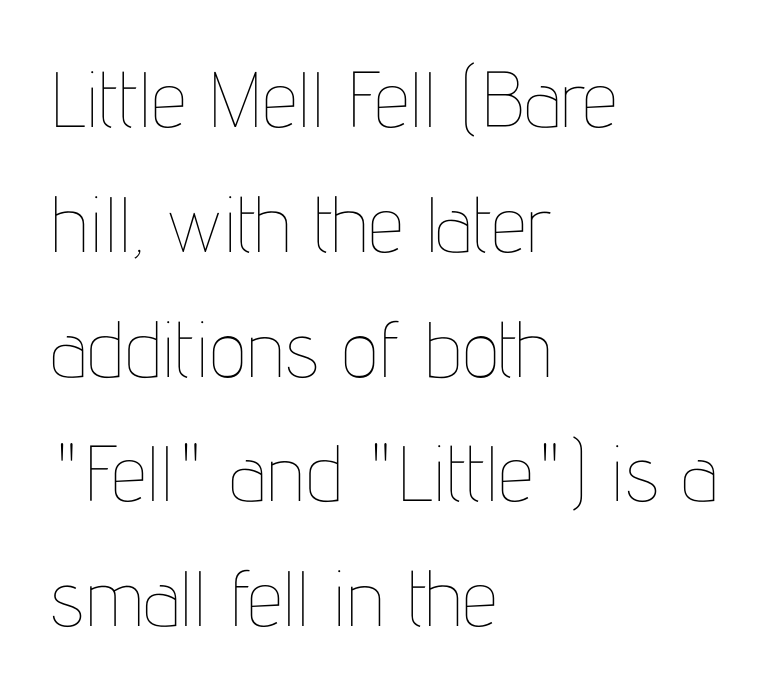
Q: Is the text bold? A: No.
Q: Is the text italic (slanted)? A: No, it is upright.
Q: Is the text underlined? A: No.
Q: How is the paragraph aligned? A: Left-aligned.
Q: Is the spacing between letters normal or unusually wide? A: Normal.
Q: Is the spacing between lines tight, normal or loose? A: Normal.
Q: Width (condensed, normal, or wide)? A: Condensed.
Q: Stroke contrast? A: Low.
Q: x-height? A: Medium.
Q: Monospaced? A: No.
